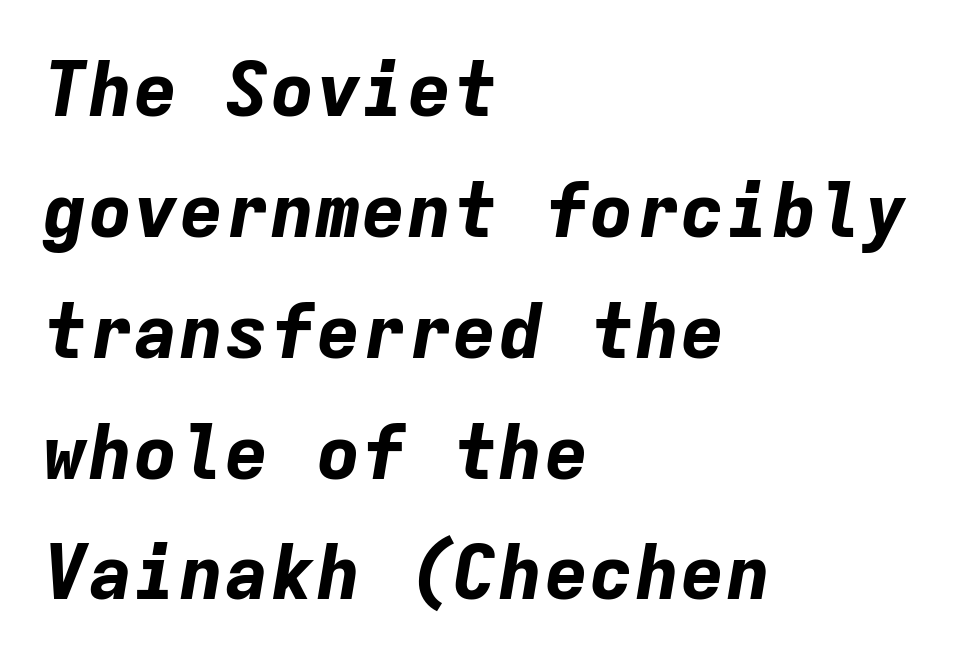
The image shows 76 px bold type, italic (leaning right), monospaced; set left-aligned, normal line spacing (1.59x), normal letter spacing, not underlined; low stroke contrast and a medium x-height.
